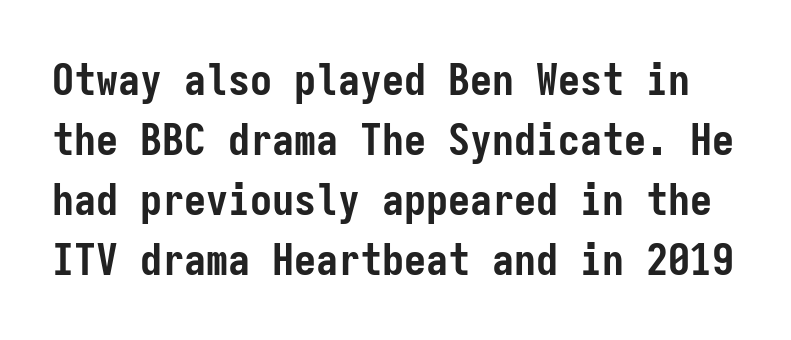
These lines carry a lot of weight — the face is fully bold. Honestly, the row spacing looks completely unremarkable. This is sans-serif lettering, the kind often seen on screens and signage. The horizontal fit of the characters is conventional and even. Unlike italic type, these characters show no tilt at all. Nobody drew a line under any word here.
